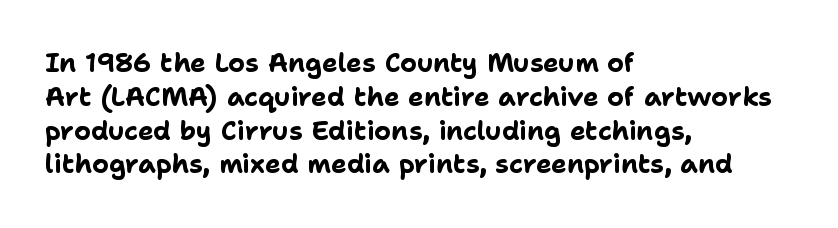
Notice how the stems are strictly vertical — no italics here. The passage shown is emphatically bold. Students, observe: this is what conventionally led text looks like. You could call the tracking neutral — neither tight nor loose. The ragged edge is on the right, which tells us the setting is flush left. Descenders are the only things crossing below the line.
